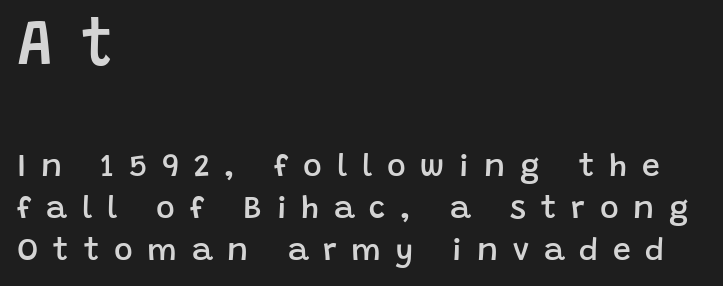
The image shows 64 px semibold sans-serif type, upright; set left-aligned, normal line spacing (1.31x), unusually wide letter spacing (+0.46 em), not underlined; the first (top) block is 2.0x larger; low stroke contrast and a large x-height.
